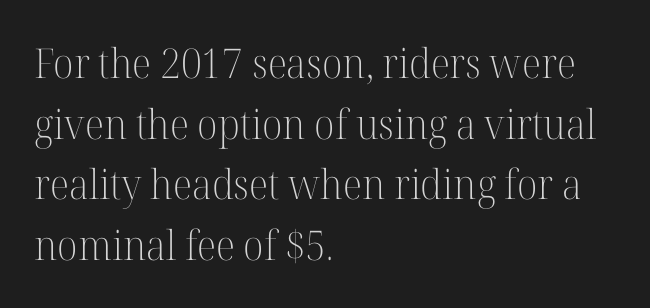
The rendering uses natural spacing where letterforms have individual widths. Quick note: interline space is typical. Letter spacing: default. The letters stand upright; this is a roman face. A clean baseline with only descenders dipping below it.
